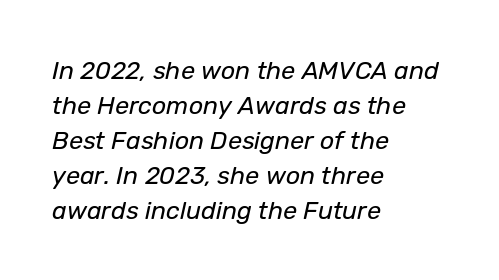
The image shows 25 px text type, italic (leaning right); set left-aligned, normal line spacing (1.4x), normal letter spacing, not underlined.
